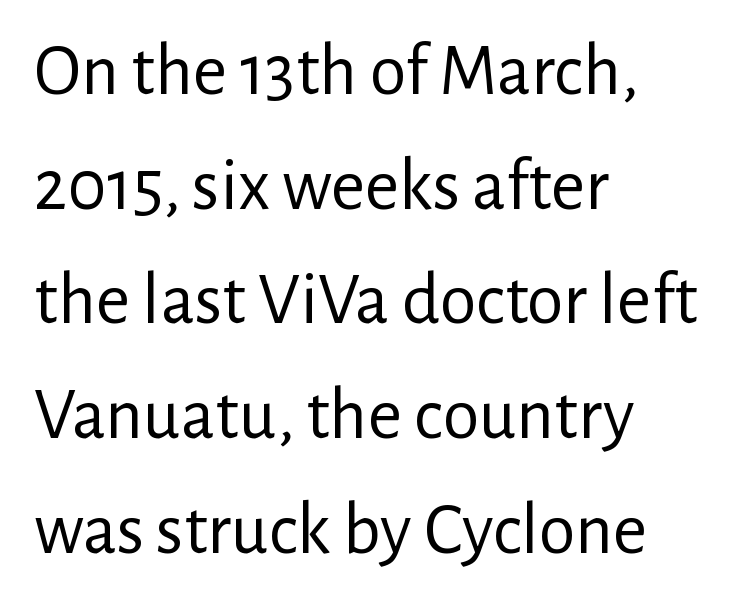
The image shows 74 px regular-weight sans-serif type, upright; set left-aligned, normal line spacing (1.55x), normal letter spacing, not underlined; low stroke contrast and a medium x-height.
